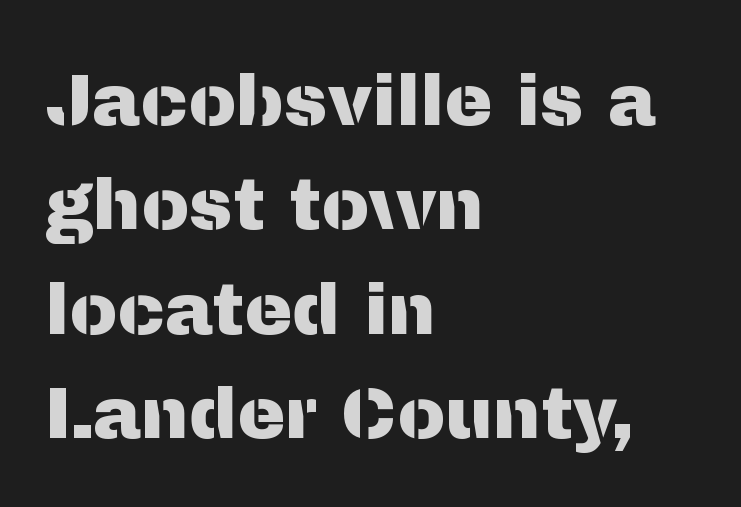
Each letter keeps its own natural width here, so spacing adapts to shape. The block of text has a typical density, with ordinary space between rows. Teacher's note: observe the even left margin — that is flush-left alignment. The letters stand straight up with perfectly vertical stems. Students, note that the glyphs here touch the page at normal intervals. Quick note: underline off.
